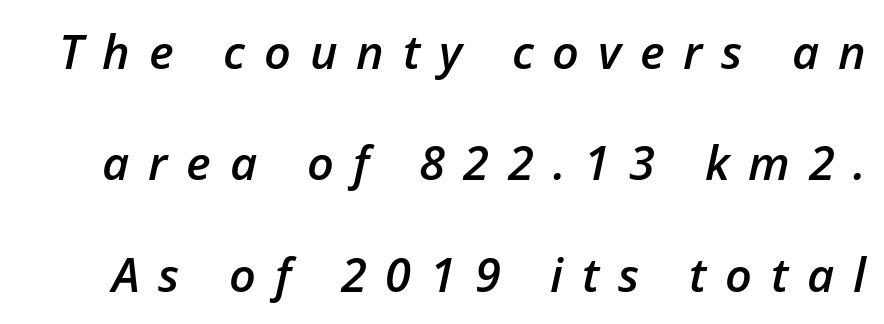
Someone cranked the tracking dial way up on this one. The vertical gap from one line to the next is large. On the weight axis this lands at semibold, roughly 600. Think of a printed novel: that variable character pitch is what you see here.
